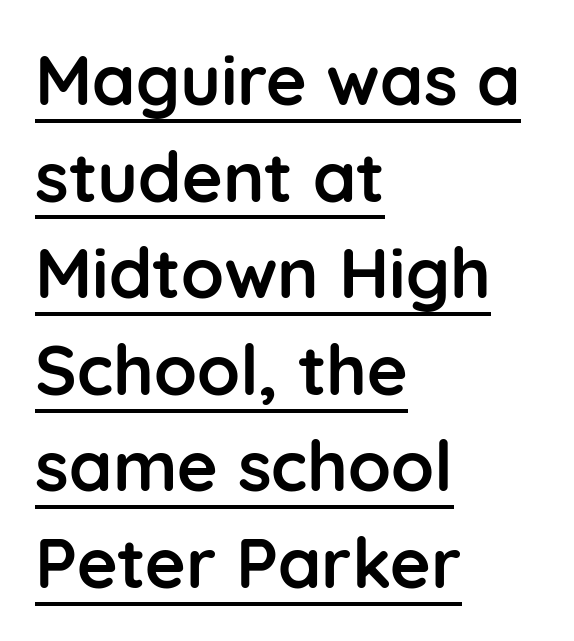
{"serif": "no", "italic": "no", "bold": "yes", "weight": "semibold", "width": "normal", "stroke_contrast": "low", "x_height": "medium", "monospaced": "no", "underline": "yes", "align": "left", "line_spacing": "normal", "line_spacing_ratio": 1.38, "letter_spacing": "normal", "letter_spacing_em": 0.0, "glyph_px": 70}
